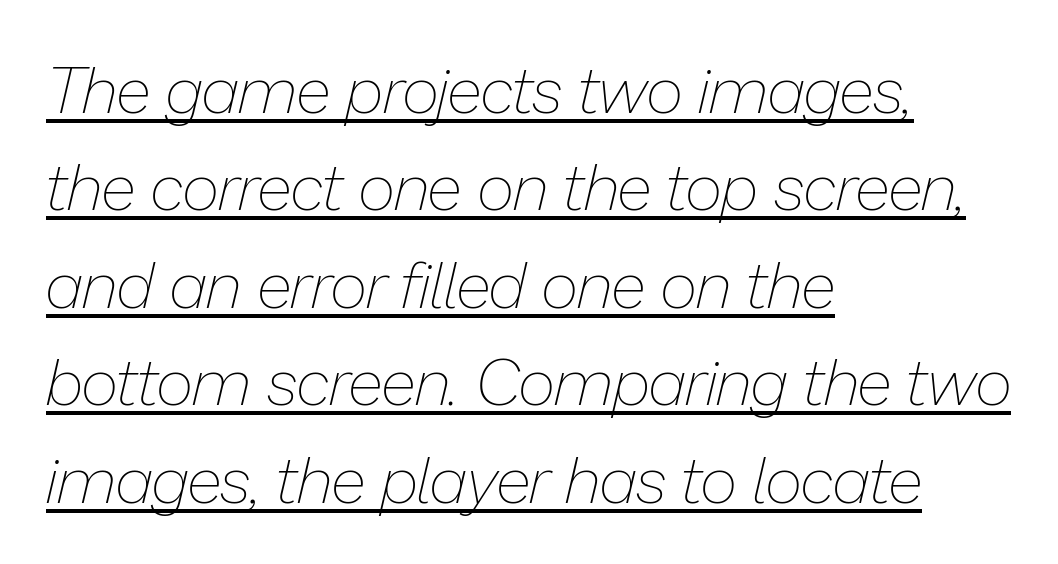
{"italic": "yes", "lean": "right", "slant_degrees": 13, "bold": "no", "weight": "thin", "width": "normal", "stroke_contrast": "low", "x_height": "medium", "monospaced": "no", "underline": "yes", "align": "left", "line_spacing": "normal", "line_spacing_ratio": 1.5, "letter_spacing": "normal", "letter_spacing_em": 0.0, "glyph_px": 65}
